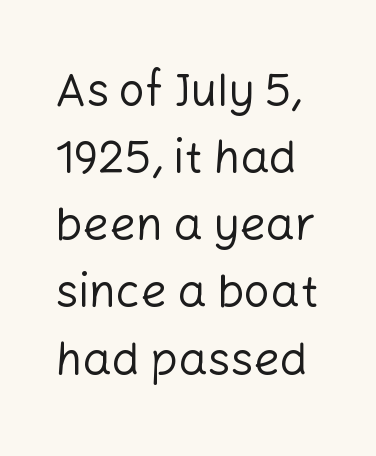
{"serif": "no", "italic": "no", "bold": "no", "weight": "regular", "width": "normal", "stroke_contrast": "low", "x_height": "medium", "monospaced": "no", "underline": "no", "line_spacing": "normal", "line_spacing_ratio": 1.46, "letter_spacing": "normal", "letter_spacing_em": 0.0, "glyph_px": 46}
